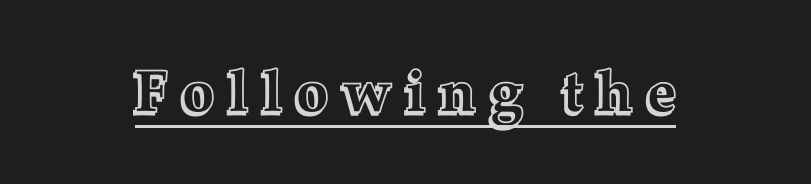
Q: Is the text italic (slanted)? A: No, it is upright.
Q: Is the text underlined? A: Yes.
Q: Is the spacing between letters normal or unusually wide? A: Unusually wide.
Q: Width (condensed, normal, or wide)? A: Normal.
Q: x-height? A: Medium.
Q: Monospaced? A: No.
